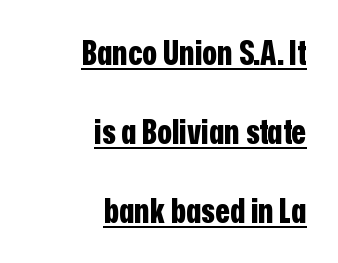
The image shows 34 px bold, condensed sans-serif type, upright; set right-aligned, loose line spacing (2.32x), normal letter spacing, underlined; low stroke contrast and a medium x-height.
